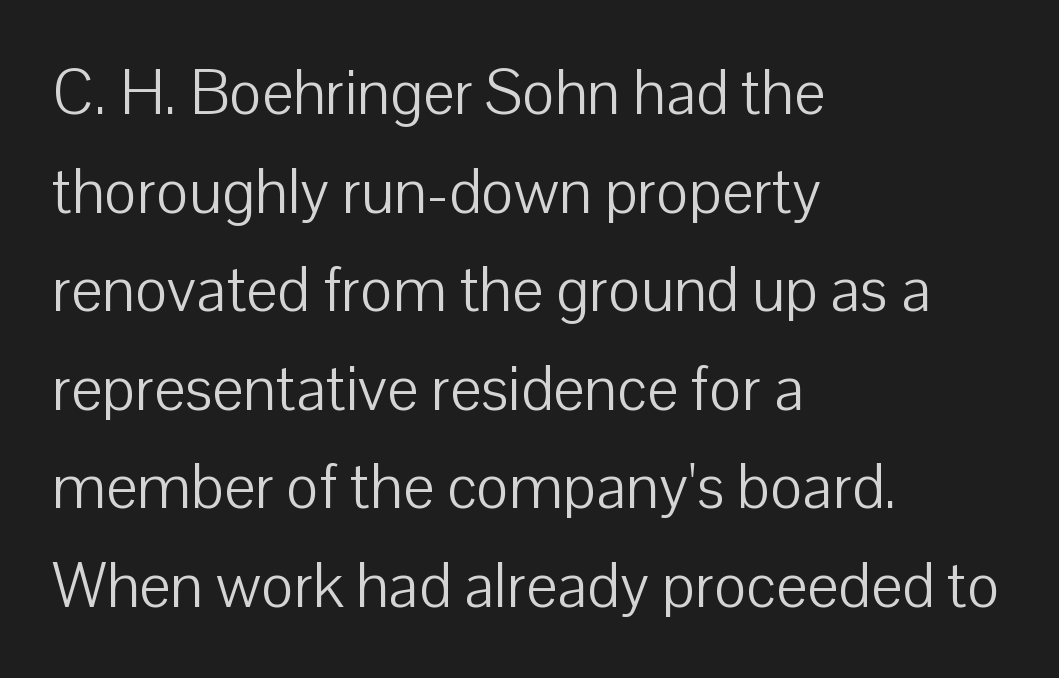
In terms of posture, this sample is upright. A normal amount of white space separates one row of letters from the next. The characters display no serif detailing; their extremities are plain. Honestly, the letter spacing is just normal — you wouldn't notice it.
